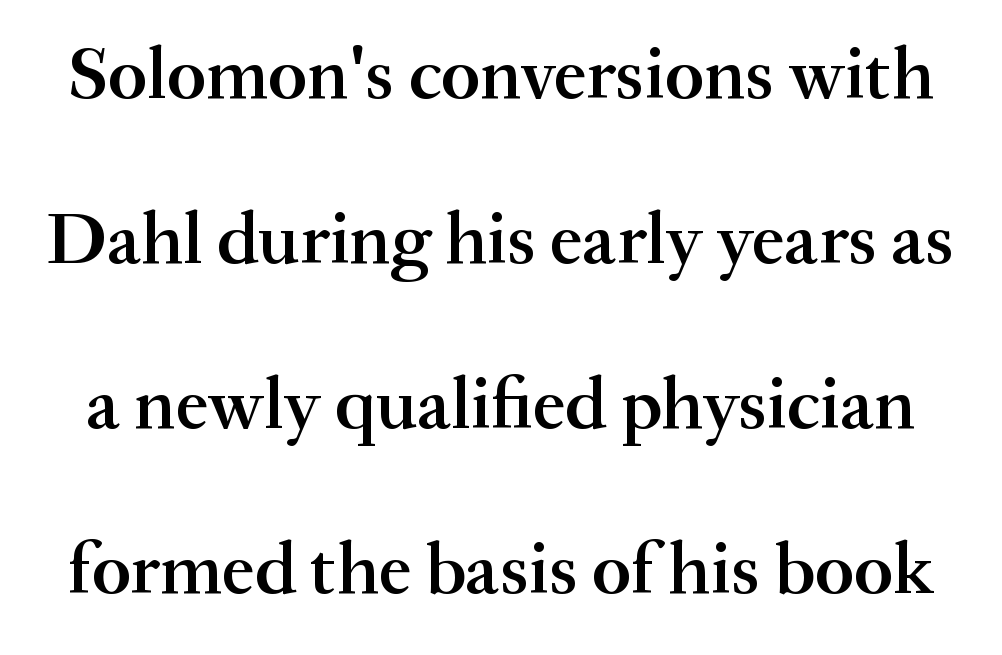
The image shows 74 px semibold serif type, upright; set loose line spacing (2.23x), normal letter spacing, not underlined; medium stroke contrast and a small x-height.
